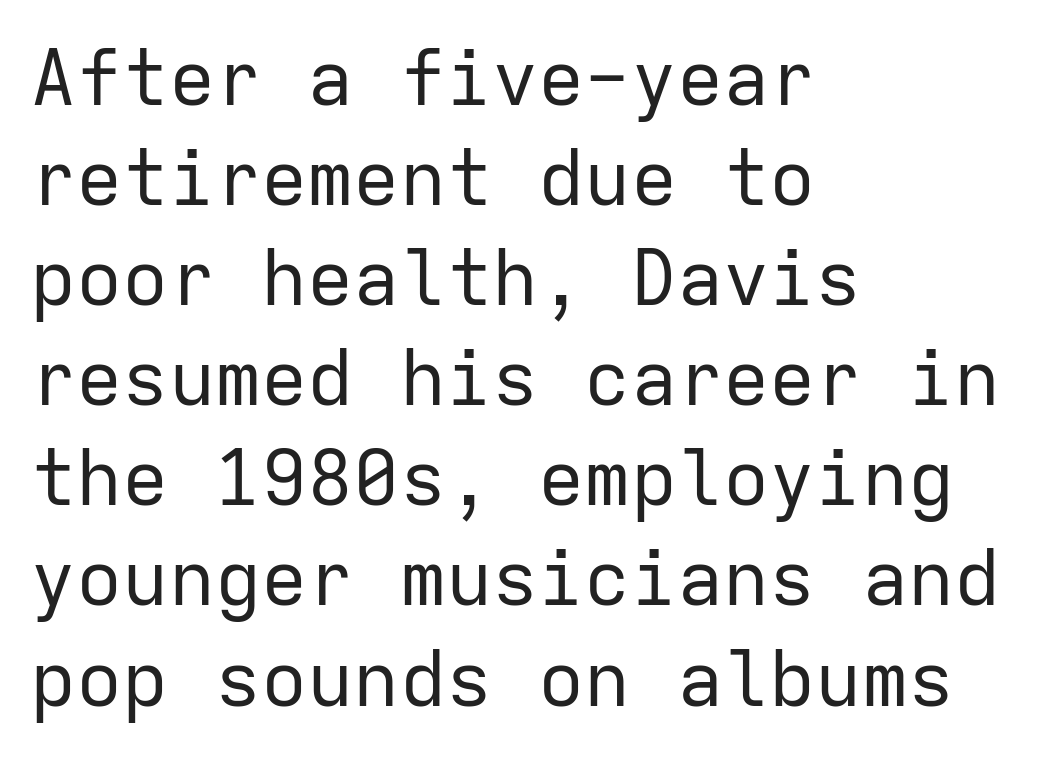
{"serif": "no", "italic": "no", "bold": "no", "weight": "regular", "width": "normal", "stroke_contrast": "low", "x_height": "medium", "monospaced": "yes", "underline": "no", "align": "left", "line_spacing": "normal", "line_spacing_ratio": 1.3, "letter_spacing": "normal", "letter_spacing_em": 0.0, "glyph_px": 77}
